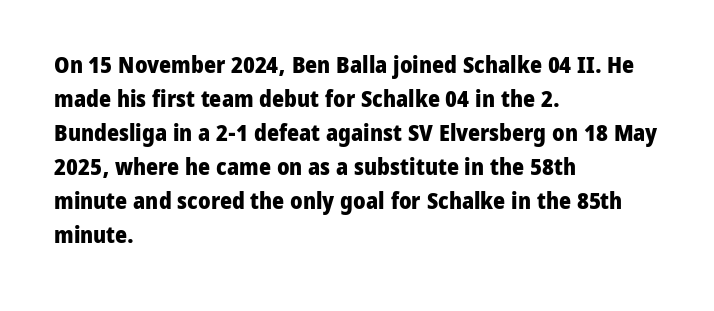
Q: Is the text bold? A: Yes.
Q: Is the text italic (slanted)? A: No, it is upright.
Q: Is the text underlined? A: No.
Q: How is the paragraph aligned? A: Left-aligned.
Q: Is the spacing between letters normal or unusually wide? A: Normal.
Q: Is the spacing between lines tight, normal or loose? A: Normal.
